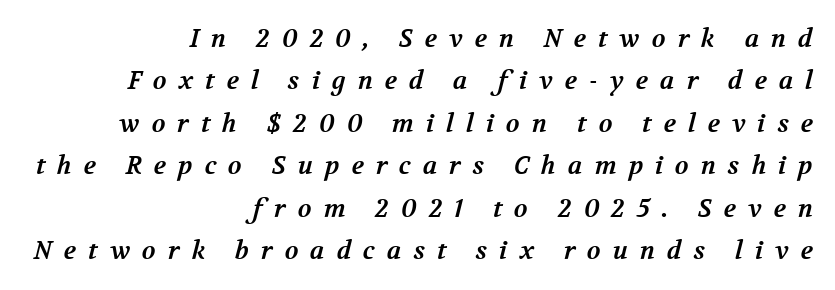
Q: Is the text bold? A: Yes.
Q: Is the text underlined? A: No.
Q: How is the paragraph aligned? A: Right-aligned.
Q: Is the spacing between letters normal or unusually wide? A: Unusually wide.
Q: Is the spacing between lines tight, normal or loose? A: Normal.
